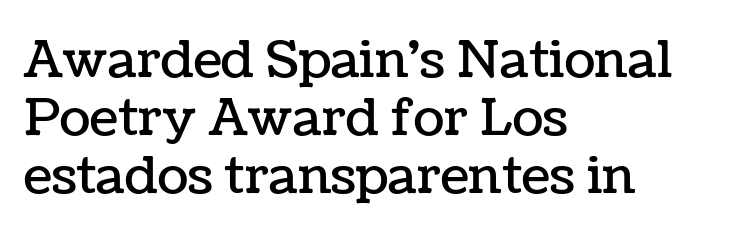
The image shows 51 px text type, upright; set left-aligned, tight line spacing (1.14x), normal letter spacing, not underlined; low stroke contrast and a medium x-height.
